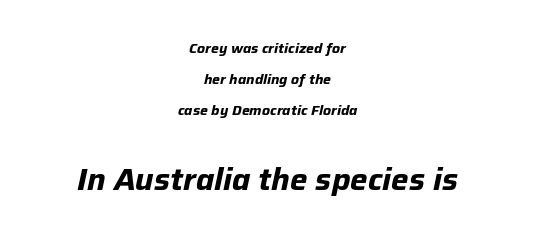
{"italic": "yes", "lean": "right", "slant_degrees": 12, "bold": "yes", "weight": "bold", "width": "normal", "stroke_contrast": "low", "x_height": "medium", "monospaced": "no", "underline": "no", "align": "center", "line_spacing": "loose", "line_spacing_ratio": 2.2, "letter_spacing": "normal", "letter_spacing_em": 0.0, "larger_block": "second", "size_ratio": 2.21, "glyph_px": 31}
